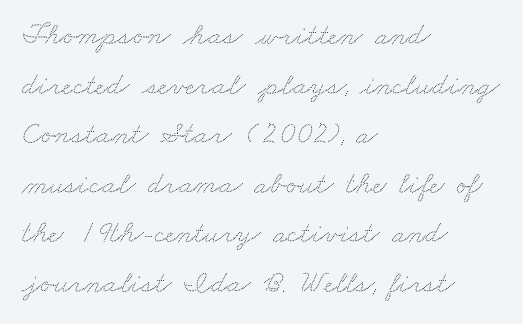
The image shows 31 px wide type; set left-aligned, normal line spacing (1.6x), normal letter spacing, not underlined; low stroke contrast and a small x-height.
